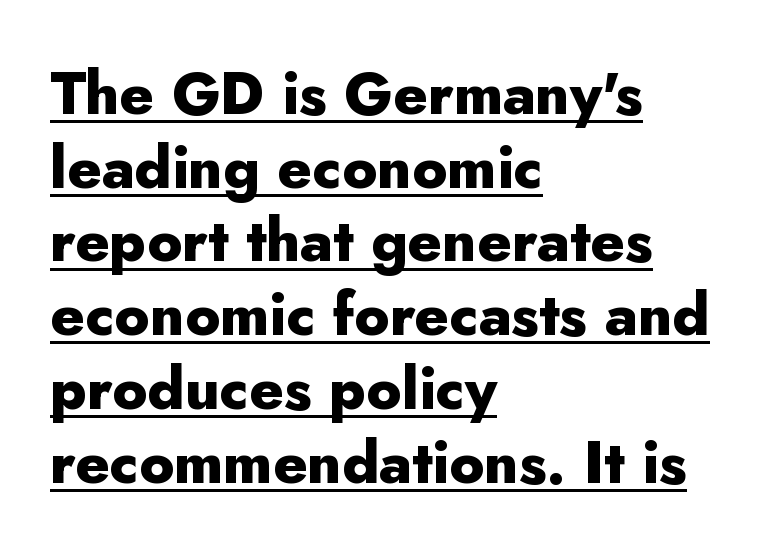
Q: Is the text bold? A: Yes.
Q: Is the text italic (slanted)? A: No, it is upright.
Q: Is the typeface a serif or a sans-serif typeface? A: Sans-serif.
Q: Is the text underlined? A: Yes.
Q: How is the paragraph aligned? A: Left-aligned.
Q: Is the spacing between letters normal or unusually wide? A: Normal.
Q: Is the spacing between lines tight, normal or loose? A: Normal.
Q: Width (condensed, normal, or wide)? A: Normal.
Q: Stroke contrast? A: Low.
Q: x-height? A: Small.
Q: Monospaced? A: No.
